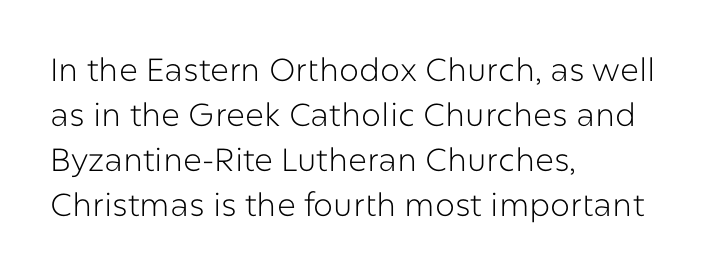
The image shows 32 px light sans-serif type, upright; set left-aligned, normal line spacing (1.41x), normal letter spacing, not underlined; low stroke contrast and a medium x-height.
